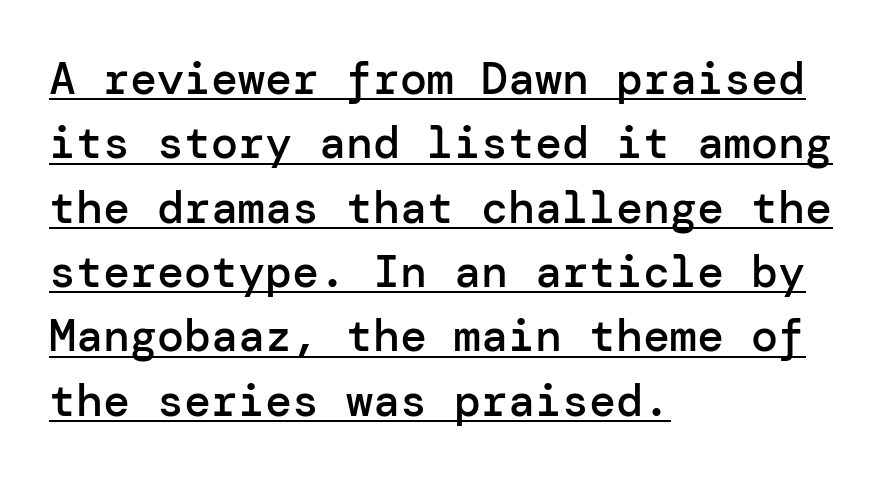
The image shows 45 px semibold sans-serif type, upright; set left-aligned, normal line spacing (1.43x), normal letter spacing, underlined; low stroke contrast and a medium x-height.
